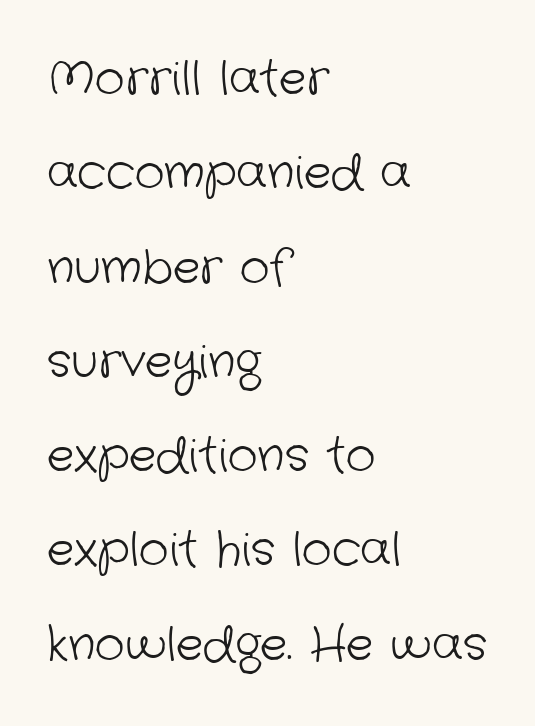
The image shows 46 px light sans-serif type; set left-aligned, loose line spacing (2.05x), normal letter spacing, not underlined; low stroke contrast and a medium x-height.
